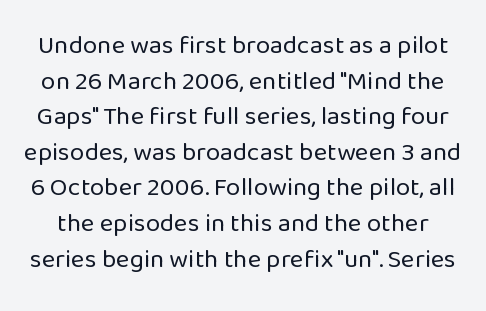
The image shows 26 px text type, upright; set normal line spacing (1.37x), normal letter spacing, not underlined.
